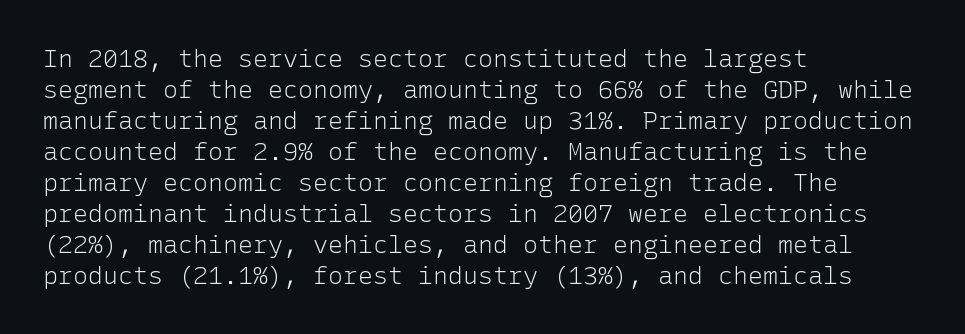
Q: Is the text bold? A: No.
Q: Is the text italic (slanted)? A: No, it is upright.
Q: Is the text underlined? A: No.
Q: How is the paragraph aligned? A: Left-aligned.
Q: Is the spacing between letters normal or unusually wide? A: Normal.
